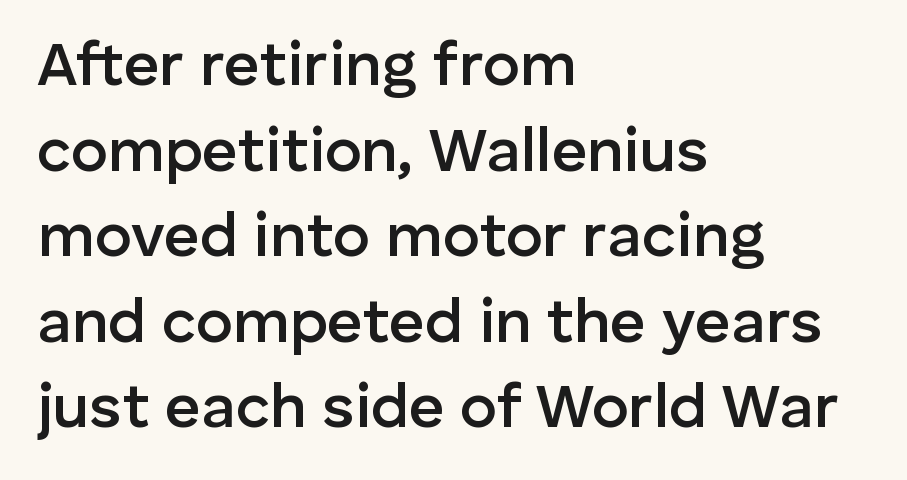
{"serif": "no", "italic": "no", "bold": "semi", "weight": "semibold", "width": "normal", "stroke_contrast": "low", "x_height": "medium", "monospaced": "no", "underline": "no", "align": "left", "line_spacing": "normal", "line_spacing_ratio": 1.38, "letter_spacing": "normal", "letter_spacing_em": 0.0, "glyph_px": 62}
